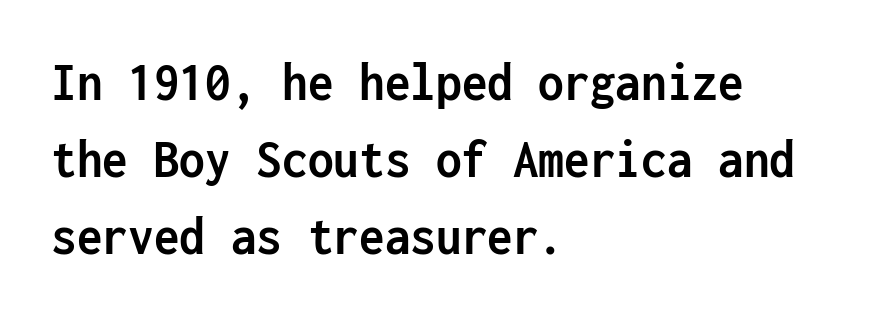
{"serif": "no", "italic": "no", "bold": "yes", "weight": "semibold", "width": "condensed", "stroke_contrast": "low", "x_height": "medium", "monospaced": "yes", "underline": "no", "align": "left", "line_spacing": "normal", "line_spacing_ratio": 1.35, "letter_spacing": "normal", "letter_spacing_em": 0.0, "glyph_px": 57}
